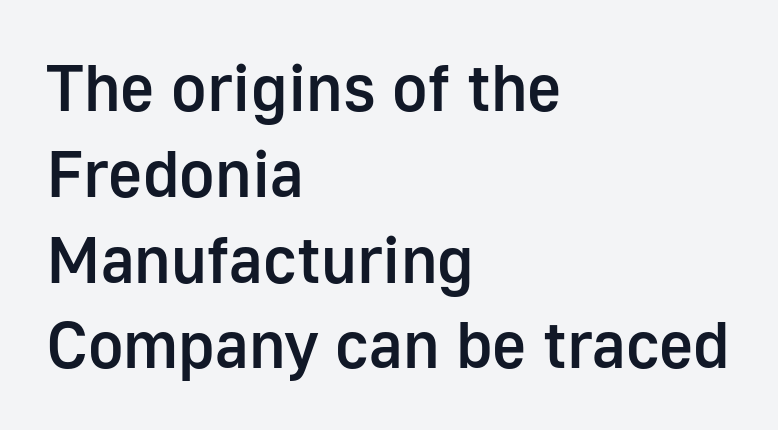
Letter spacing: default. Each glyph is drawn with semibold strokes, heavier than normal yet not fully bold. A typesetter would label this face a sans. Upright lettering throughout. A student would call this left alignment; a typographer would say flush left, rag right. These lines are rendered in a variable-pitch font.
